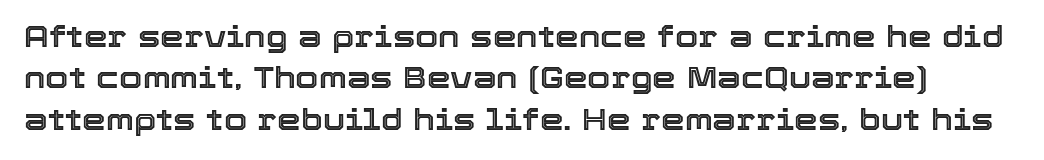
{"italic": "no", "width": "normal", "x_height": "medium", "monospaced": "no", "underline": "no", "line_spacing": "normal", "line_spacing_ratio": 1.38, "letter_spacing": "normal", "letter_spacing_em": 0.0, "glyph_px": 30}
